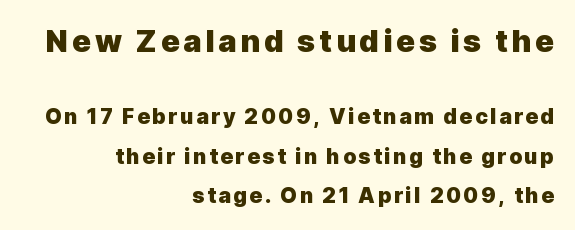
The image shows 31 px heavy sans-serif type, upright; set right-aligned, line spacing 1.86x, not underlined; the first (top) block is 1.48x larger; a medium x-height.
